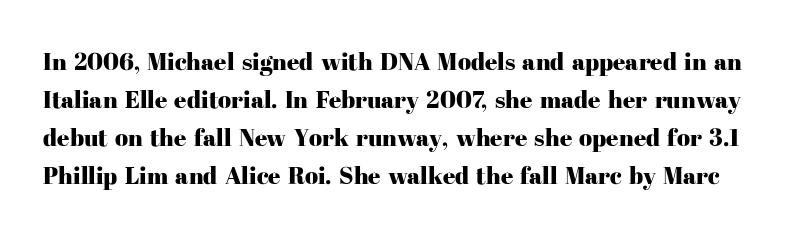
Q: Is the text italic (slanted)? A: No, it is upright.
Q: Is the text underlined? A: No.
Q: Is the spacing between letters normal or unusually wide? A: Normal.
Q: Is the spacing between lines tight, normal or loose? A: Normal.
